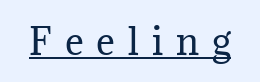
The image shows 36 px regular-weight serif type, upright; set unusually wide letter spacing (+0.36 em), underlined; medium stroke contrast and a medium x-height.
